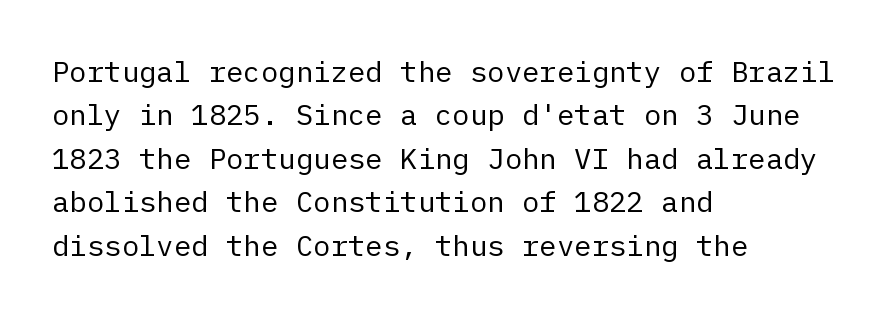
{"serif": "no", "italic": "no", "bold": "no", "weight": "regular", "width": "normal", "stroke_contrast": "low", "x_height": "medium", "underline": "no", "align": "left", "line_spacing": "normal", "line_spacing_ratio": 1.5, "letter_spacing": "normal", "letter_spacing_em": 0.0, "glyph_px": 29}
